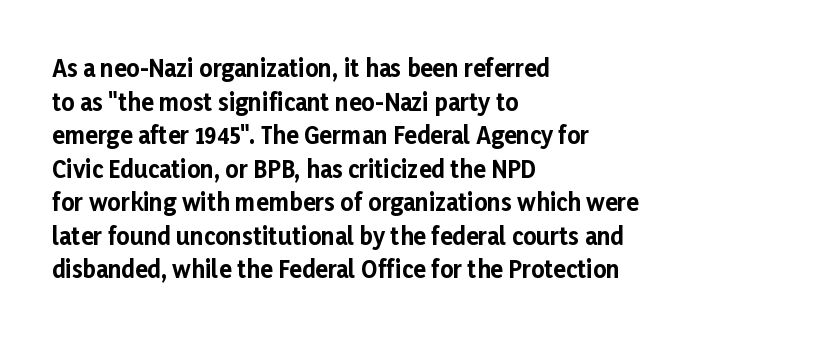
Q: Is the text bold? A: Yes.
Q: Is the text italic (slanted)? A: No, it is upright.
Q: Is the text underlined? A: No.
Q: How is the paragraph aligned? A: Left-aligned.
Q: Is the spacing between letters normal or unusually wide? A: Normal.
Q: Is the spacing between lines tight, normal or loose? A: Normal.
